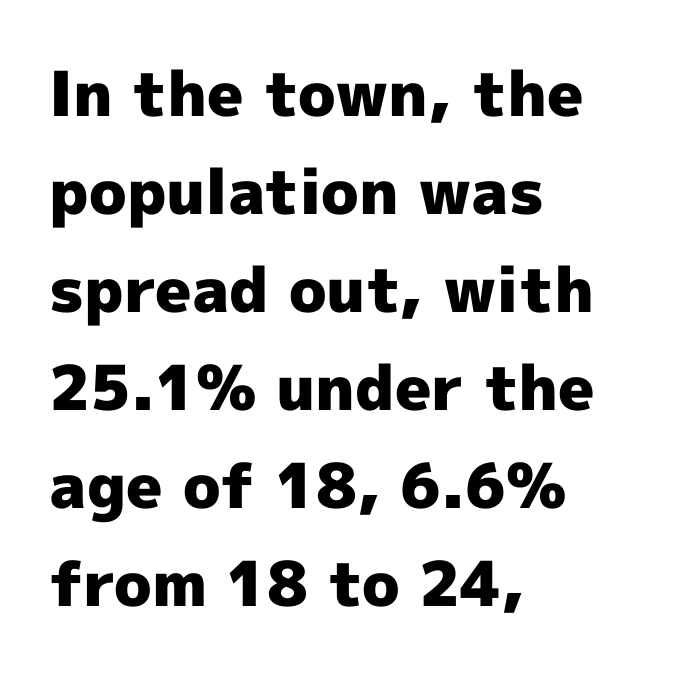
Q: Is the text bold? A: Yes.
Q: Is the text italic (slanted)? A: No, it is upright.
Q: Is the typeface a serif or a sans-serif typeface? A: Sans-serif.
Q: Is the text underlined? A: No.
Q: How is the paragraph aligned? A: Left-aligned.
Q: Is the spacing between letters normal or unusually wide? A: Normal.
Q: Is the spacing between lines tight, normal or loose? A: Normal.
Q: Width (condensed, normal, or wide)? A: Normal.
Q: x-height? A: Medium.
Q: Monospaced? A: No.
